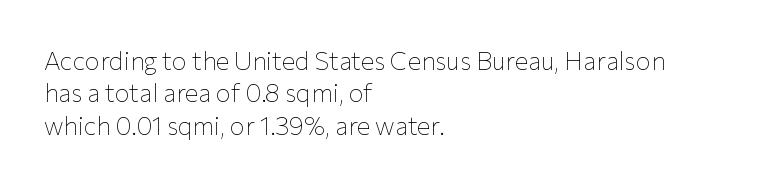
Q: Is the text bold? A: No.
Q: Is the text italic (slanted)? A: No, it is upright.
Q: Is the text underlined? A: No.
Q: How is the paragraph aligned? A: Left-aligned.
Q: Is the spacing between letters normal or unusually wide? A: Normal.
Q: Is the spacing between lines tight, normal or loose? A: Normal.
